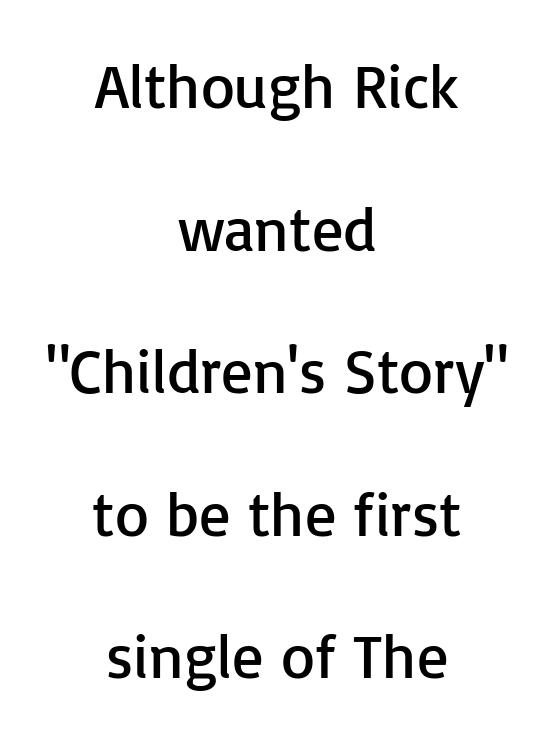
The image shows 62 px regular-weight sans-serif type, upright; set centered, loose line spacing (2.3x), normal letter spacing, not underlined; low stroke contrast and a medium x-height.
